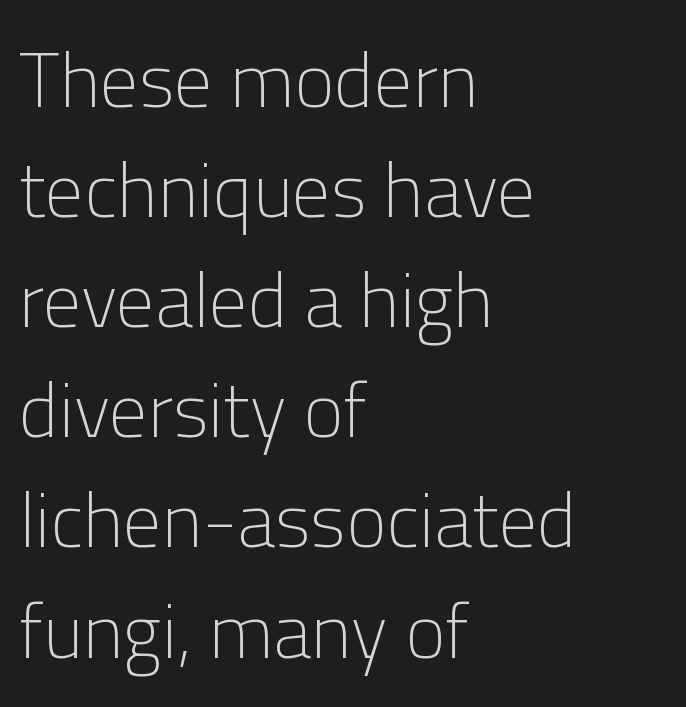
Q: Is the text bold? A: No.
Q: Is the text italic (slanted)? A: No, it is upright.
Q: Is the typeface a serif or a sans-serif typeface? A: Sans-serif.
Q: Is the text underlined? A: No.
Q: How is the paragraph aligned? A: Left-aligned.
Q: Is the spacing between letters normal or unusually wide? A: Normal.
Q: Is the spacing between lines tight, normal or loose? A: Normal.
Q: Width (condensed, normal, or wide)? A: Normal.
Q: Stroke contrast? A: Low.
Q: x-height? A: Medium.
Q: Monospaced? A: No.
